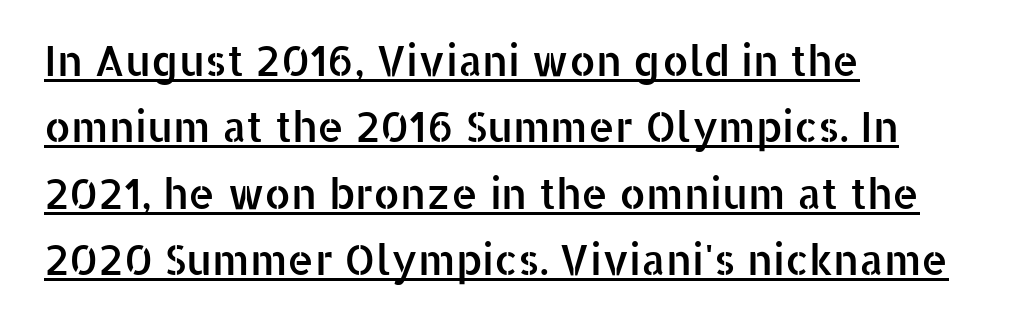
Q: Is the text italic (slanted)? A: No, it is upright.
Q: Is the typeface a serif or a sans-serif typeface? A: Sans-serif.
Q: Is the text underlined? A: Yes.
Q: How is the paragraph aligned? A: Left-aligned.
Q: Is the spacing between letters normal or unusually wide? A: Normal.
Q: Is the spacing between lines tight, normal or loose? A: Normal.
Q: Width (condensed, normal, or wide)? A: Normal.
Q: Stroke contrast? A: Low.
Q: x-height? A: Medium.
Q: Monospaced? A: No.
